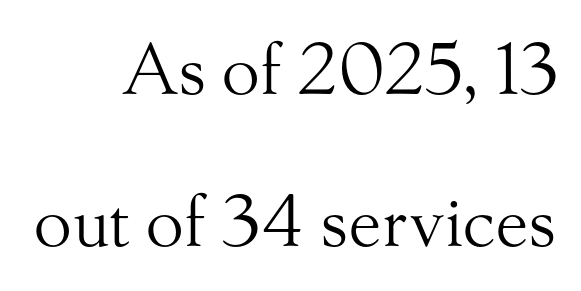
Q: Is the text bold? A: No.
Q: Is the text italic (slanted)? A: No, it is upright.
Q: Is the typeface a serif or a sans-serif typeface? A: Serif.
Q: Is the text underlined? A: No.
Q: How is the paragraph aligned? A: Right-aligned.
Q: Is the spacing between letters normal or unusually wide? A: Normal.
Q: Is the spacing between lines tight, normal or loose? A: Loose.
Q: Width (condensed, normal, or wide)? A: Normal.
Q: Stroke contrast? A: Medium.
Q: x-height? A: Small.
Q: Monospaced? A: No.
